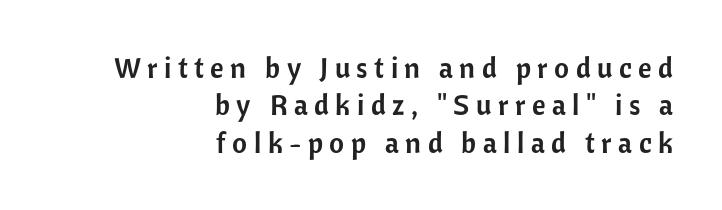
Examine the stroke ends and you'll find no serifs. Line ends are locked; line starts wander. Only glyphs here, with clear space below each row. This sample keeps an unexceptional amount of space between lines. The typography opts for an upright posture over an oblique one.
